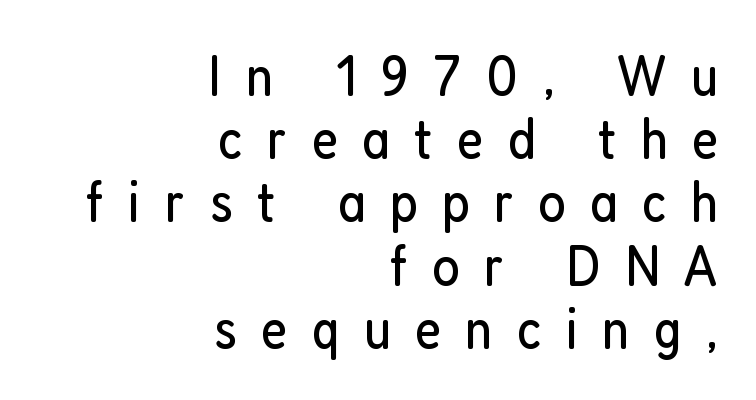
The image shows 58 px regular-weight, condensed sans-serif type, upright; set right-aligned, tight line spacing (1.09x), unusually wide letter spacing (+0.42 em), not underlined; low stroke contrast and a medium x-height.
